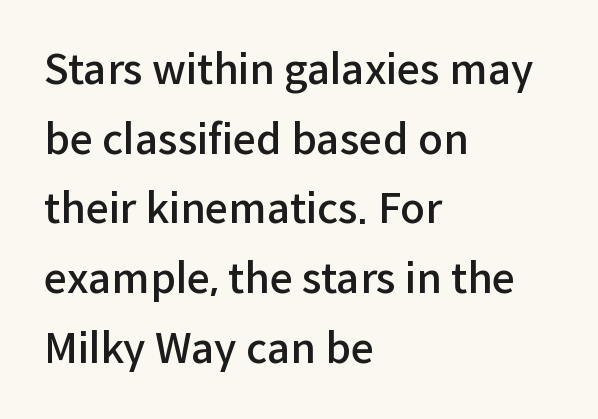
Q: Is the text bold? A: Semi-bold.
Q: Is the text italic (slanted)? A: No, it is upright.
Q: Is the typeface a serif or a sans-serif typeface? A: Sans-serif.
Q: Is the text underlined? A: No.
Q: How is the paragraph aligned? A: Left-aligned.
Q: Is the spacing between letters normal or unusually wide? A: Normal.
Q: Is the spacing between lines tight, normal or loose? A: Normal.
Q: Width (condensed, normal, or wide)? A: Normal.
Q: Stroke contrast? A: Low.
Q: x-height? A: Medium.
Q: Monospaced? A: No.
